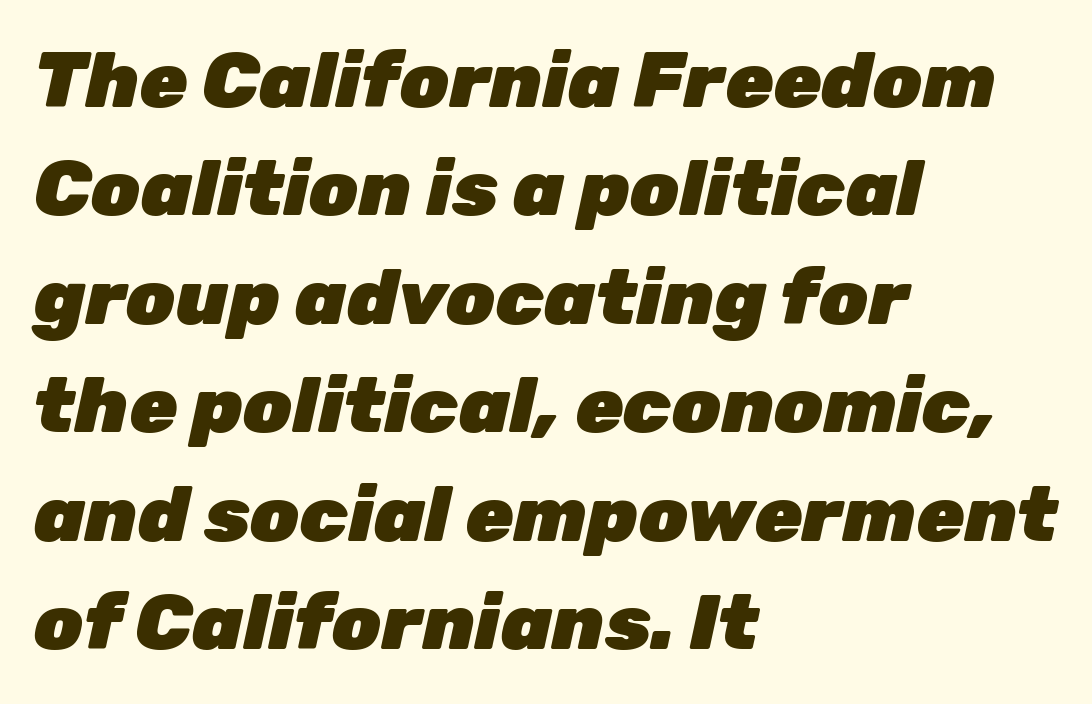
{"italic": "yes", "lean": "right", "slant_degrees": 12, "bold": "yes", "weight": "heavy", "width": "normal", "stroke_contrast": "low", "x_height": "medium", "monospaced": "no", "underline": "no", "align": "left", "line_spacing": "normal", "line_spacing_ratio": 1.39, "letter_spacing": "normal", "letter_spacing_em": 0.0, "glyph_px": 78}
